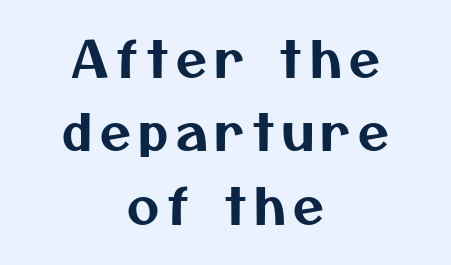
Q: Is the typeface a serif or a sans-serif typeface? A: Sans-serif.
Q: Is the text underlined? A: No.
Q: How is the paragraph aligned? A: Centered.
Q: Is the spacing between lines tight, normal or loose? A: Normal.
Q: Width (condensed, normal, or wide)? A: Normal.
Q: Stroke contrast? A: Medium.
Q: x-height? A: Medium.
Q: Monospaced? A: No.
